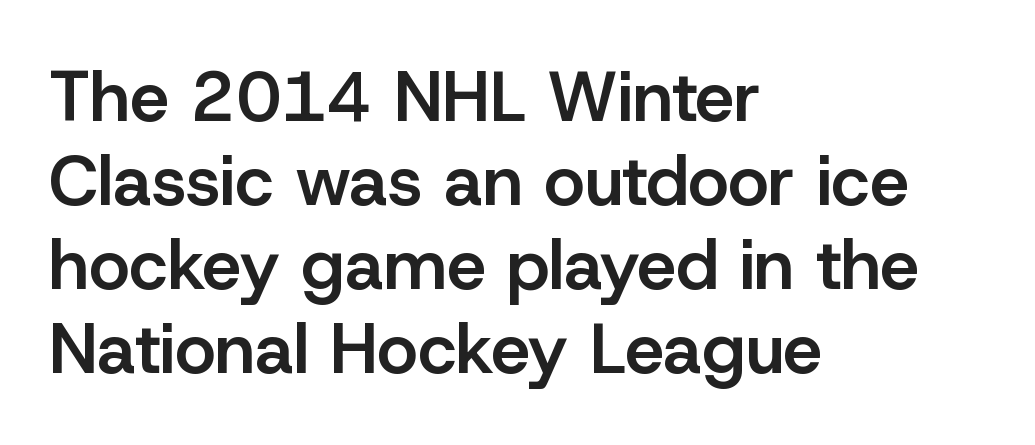
Typographic density is moderately raised because the face is semibold. The type sits square on the baseline with zero lean. These lines keep a tight, regular rhythm from letter to letter. Letters rest on an invisible, unmarked baseline. Each letter keeps its own natural width here, so spacing adapts to shape. Notice how the passage keeps a crisp vertical edge on the left only.
